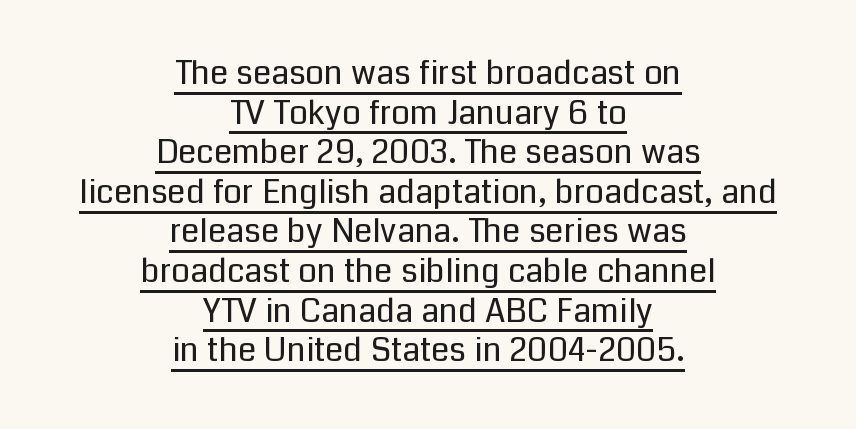
The image shows 33 px regular-weight sans-serif type, upright; set centered, line spacing 1.2x, normal letter spacing, underlined; low stroke contrast and a medium x-height.
